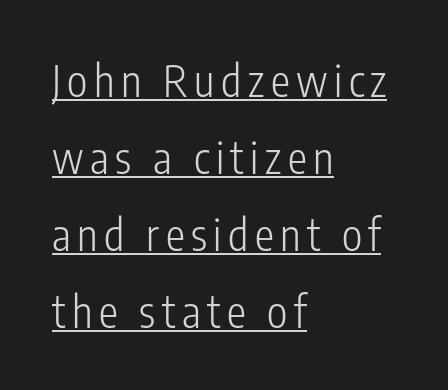
The image shows 43 px light, condensed sans-serif type, upright; set left-aligned, line spacing 1.79x, underlined; low stroke contrast and a medium x-height.
